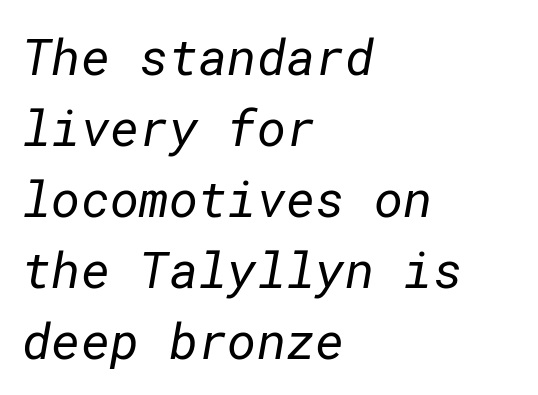
Q: Is the text bold? A: No.
Q: Is the typeface a serif or a sans-serif typeface? A: Sans-serif.
Q: Is the text underlined? A: No.
Q: How is the paragraph aligned? A: Left-aligned.
Q: Is the spacing between letters normal or unusually wide? A: Normal.
Q: Is the spacing between lines tight, normal or loose? A: Normal.
Q: Width (condensed, normal, or wide)? A: Normal.
Q: Stroke contrast? A: Low.
Q: x-height? A: Medium.
